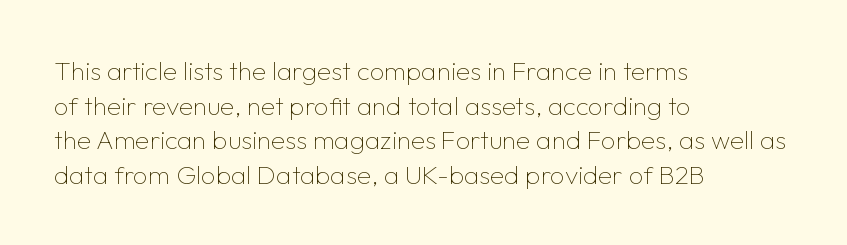
The image shows 26 px text type, upright; set left-aligned, normal line spacing (1.33x), normal letter spacing, not underlined.
